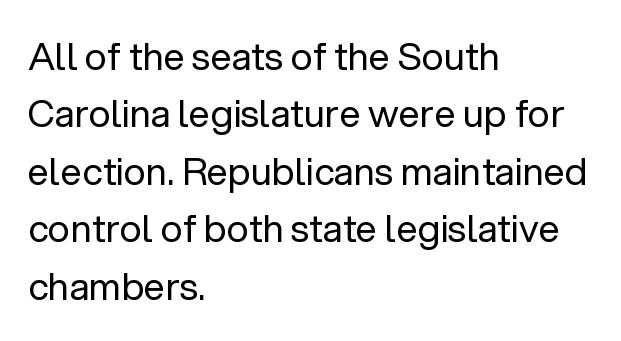
Q: Is the text bold? A: No.
Q: Is the text italic (slanted)? A: No, it is upright.
Q: Is the typeface a serif or a sans-serif typeface? A: Sans-serif.
Q: Is the text underlined? A: No.
Q: How is the paragraph aligned? A: Left-aligned.
Q: Is the spacing between letters normal or unusually wide? A: Normal.
Q: Is the spacing between lines tight, normal or loose? A: Normal.
Q: Width (condensed, normal, or wide)? A: Normal.
Q: Stroke contrast? A: Low.
Q: x-height? A: Medium.
Q: Monospaced? A: No.
